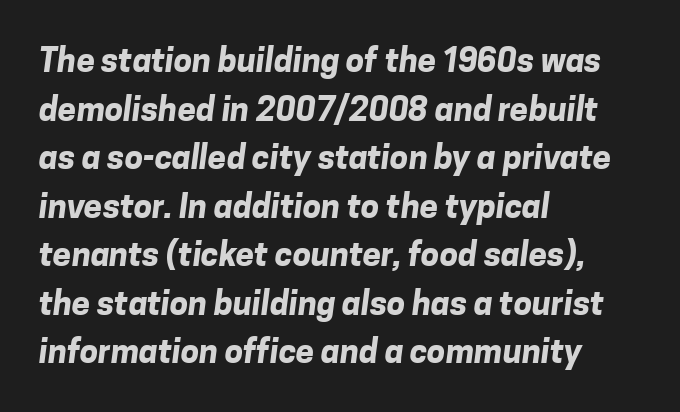
{"serif": "no", "bold": "yes", "weight": "bold", "width": "normal", "stroke_contrast": "low", "x_height": "medium", "monospaced": "no", "underline": "no", "align": "left", "line_spacing": "normal", "line_spacing_ratio": 1.47, "letter_spacing": "normal", "letter_spacing_em": 0.0, "glyph_px": 33}
